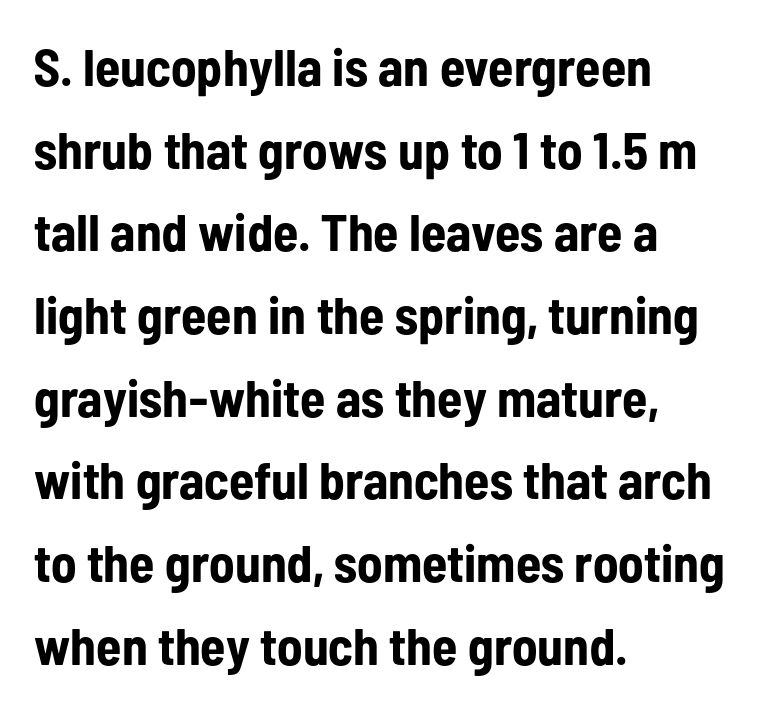
The image shows 52 px bold, condensed sans-serif type, upright; set left-aligned, normal line spacing (1.59x), normal letter spacing, not underlined; low stroke contrast and a medium x-height.
